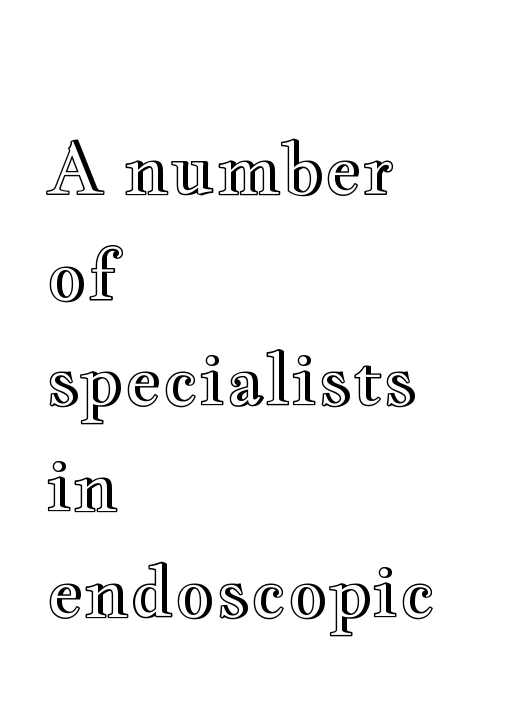
Look at the tracking — it's just the regular setting, nothing added. Varying glyph widths throughout — classic text-font behaviour. The paragraph shown leans on its left margin. A roman cut, with each character standing at attention.
